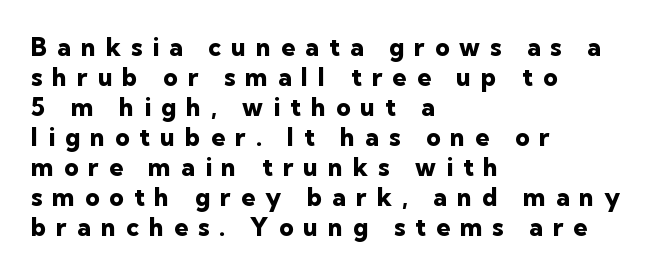
Q: Is the text bold? A: Yes.
Q: Is the text italic (slanted)? A: No, it is upright.
Q: Is the text underlined? A: No.
Q: How is the paragraph aligned? A: Left-aligned.
Q: Is the spacing between letters normal or unusually wide? A: Unusually wide.
